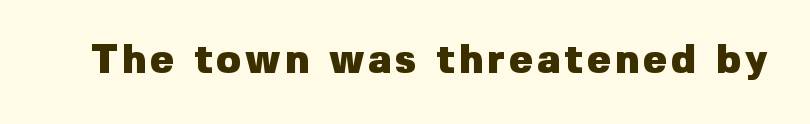
The image shows 40 px heavy sans-serif type, upright; set not underlined; low stroke contrast and a medium x-height.
